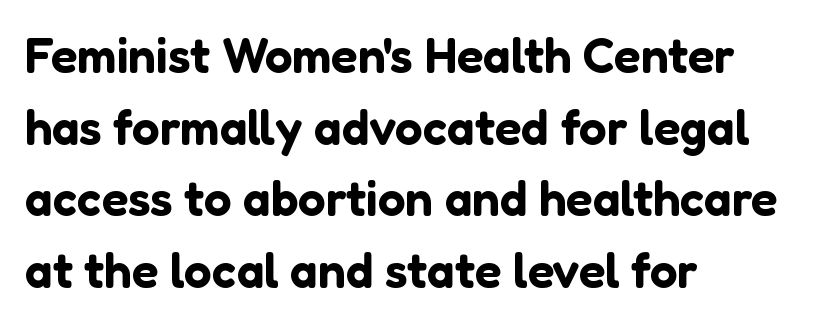
Notice how descenders clear the ascenders below comfortably — that's standard leading. The paragraph has a hard left edge and a soft right edge. Descenders hang freely into open space. A roman cut, with each character standing at attention. Caption: standard tracking, unaltered. Are there feet on the stems? There aren't — it's a sans.
